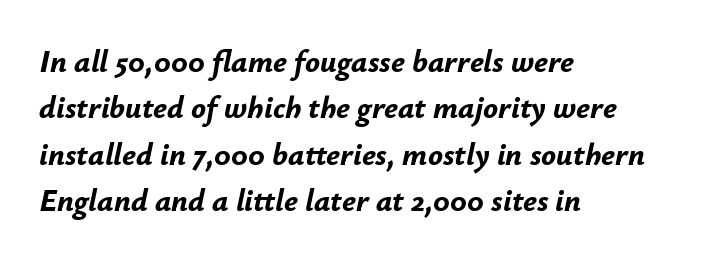
Q: Is the text bold? A: Yes.
Q: Is the text italic (slanted)? A: Yes, it leans right by about 12 degrees.
Q: Is the text underlined? A: No.
Q: How is the paragraph aligned? A: Left-aligned.
Q: Is the spacing between letters normal or unusually wide? A: Normal.
Q: Is the spacing between lines tight, normal or loose? A: Normal.
Q: Width (condensed, normal, or wide)? A: Normal.
Q: Stroke contrast? A: Low.
Q: x-height? A: Small.
Q: Monospaced? A: No.
